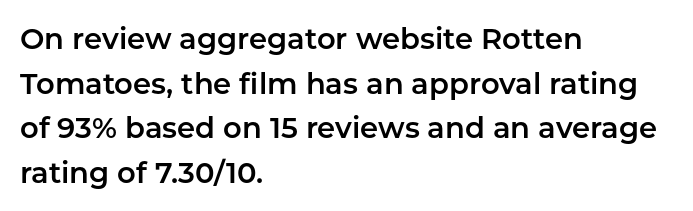
The image shows 29 px sans-serif type, upright; set left-aligned, normal line spacing (1.54x), normal letter spacing, not underlined; low stroke contrast and a medium x-height.
